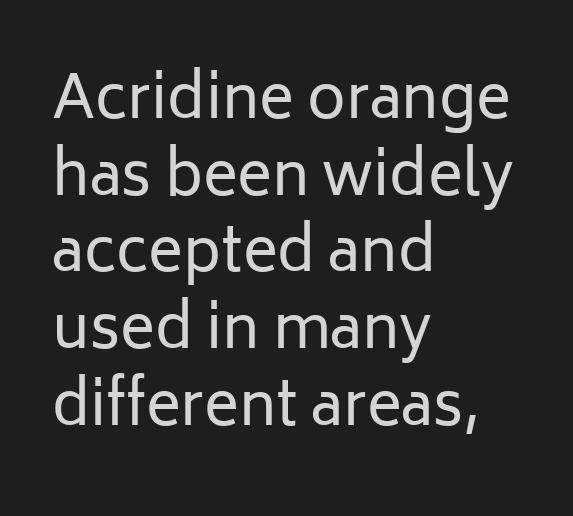
What kind of face is this? One without serifs — a sans. The designer left line spacing at the default. Descenders are the only things crossing below the line. The ragged edge is on the right, which tells us the setting is flush left. Think standard paragraph weight, or any step lighter than that.
